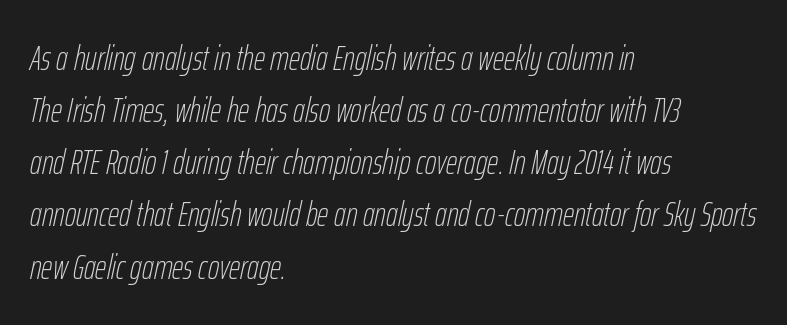
Q: Is the text bold? A: No.
Q: Is the text italic (slanted)? A: Yes, it leans right by about 12 degrees.
Q: Is the text underlined? A: No.
Q: How is the paragraph aligned? A: Left-aligned.
Q: Is the spacing between letters normal or unusually wide? A: Normal.
Q: Is the spacing between lines tight, normal or loose? A: Normal.
Q: Width (condensed, normal, or wide)? A: Condensed.
Q: Stroke contrast? A: Low.
Q: x-height? A: Medium.
Q: Monospaced? A: No.
